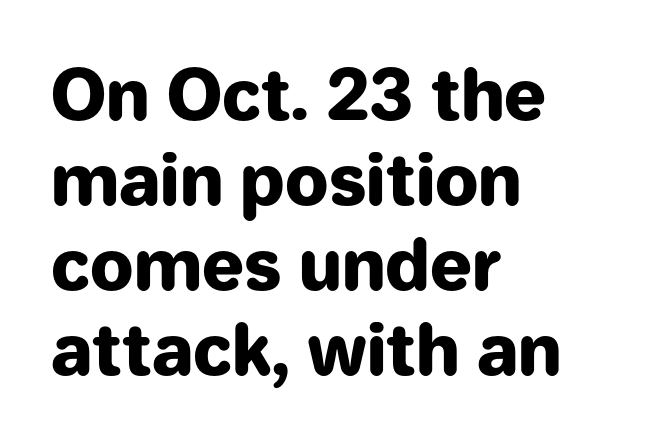
{"serif": "no", "italic": "no", "bold": "yes", "weight": "heavy", "width": "normal", "stroke_contrast": "low", "x_height": "medium", "monospaced": "no", "underline": "no", "align": "left", "line_spacing_ratio": 1.23, "letter_spacing": "normal", "letter_spacing_em": 0.0, "glyph_px": 69}
